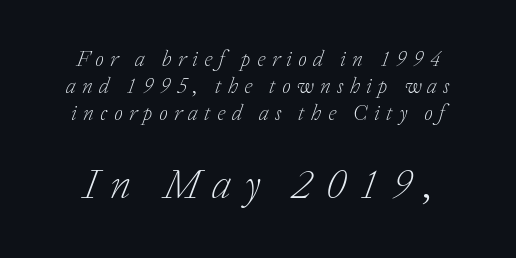
{"serif": "yes", "italic": "yes", "lean": "right", "slant_degrees": 20, "bold": "no", "weight": "light", "width": "normal", "stroke_contrast": "low", "x_height": "medium", "monospaced": "no", "underline": "no", "line_spacing_ratio": 1.23, "letter_spacing": "wide", "letter_spacing_em": 0.29, "larger_block": "second", "size_ratio": 1.95, "glyph_px": 43}
